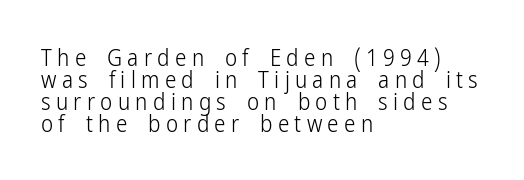
The image shows 23 px text type, upright; set left-aligned, tight line spacing (0.95x), unusually wide letter spacing (+0.23 em), not underlined.
